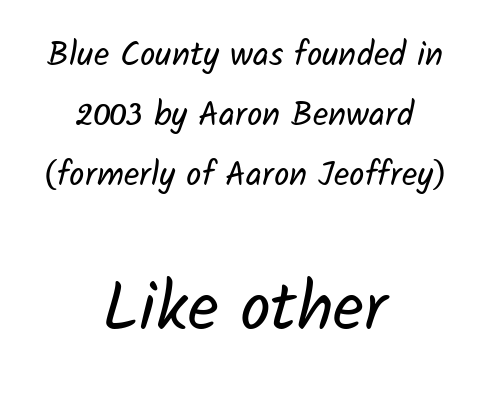
The image shows 68 px regular-weight sans-serif type; set centered, line spacing 1.76x, normal letter spacing, not underlined; the second (bottom) block is 2.0x larger; low stroke contrast and a medium x-height.
